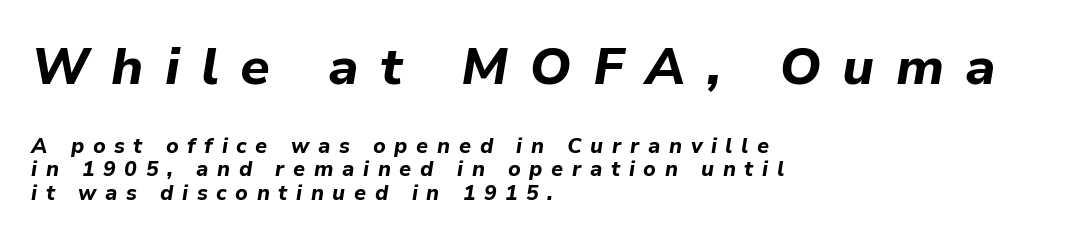
{"italic": "yes", "lean": "right", "slant_degrees": 9, "bold": "yes", "weight": "bold", "width": "normal", "stroke_contrast": "low", "x_height": "medium", "monospaced": "no", "underline": "no", "align": "left", "line_spacing": "tight", "line_spacing_ratio": 1.12, "letter_spacing": "wide", "letter_spacing_em": 0.41, "larger_block": "first", "size_ratio": 2.48, "glyph_px": 52}
